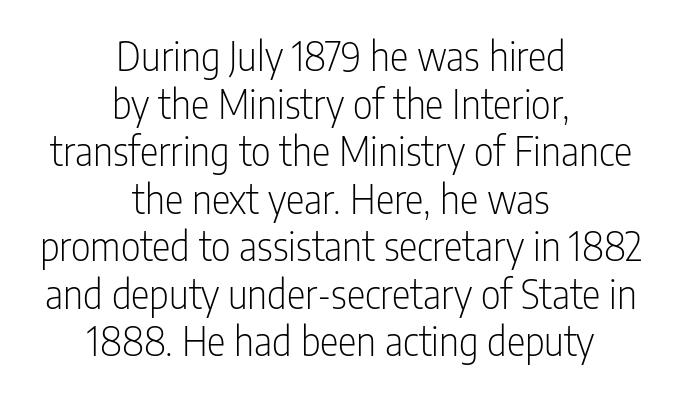
{"serif": "no", "italic": "no", "bold": "no", "weight": "light", "width": "condensed", "stroke_contrast": "low", "x_height": "medium", "monospaced": "no", "underline": "no", "align": "center", "line_spacing_ratio": 1.22, "letter_spacing": "normal", "letter_spacing_em": 0.0, "glyph_px": 39}
